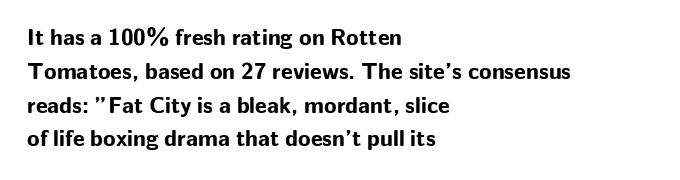
The image shows 23 px bold type, upright; set left-aligned, normal line spacing (1.47x), normal letter spacing, not underlined.
